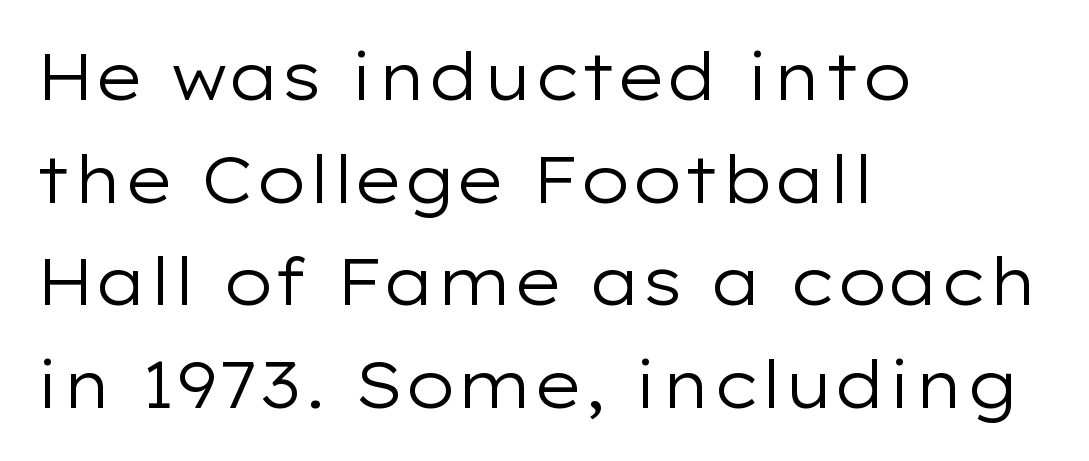
The image shows 65 px regular-weight, wide sans-serif type, upright; set left-aligned, normal line spacing (1.58x), normal letter spacing, not underlined; low stroke contrast and a medium x-height.
